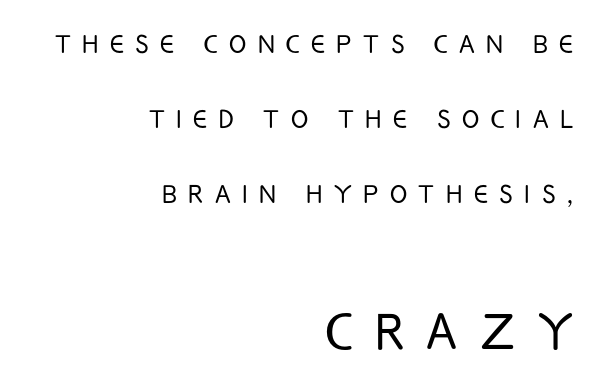
The image shows 63 px light, condensed sans-serif type, upright; set right-aligned, loose line spacing (2.35x), unusually wide letter spacing (+0.36 em), not underlined; the second (bottom) block is 1.97x larger; low stroke contrast and a large x-height.
